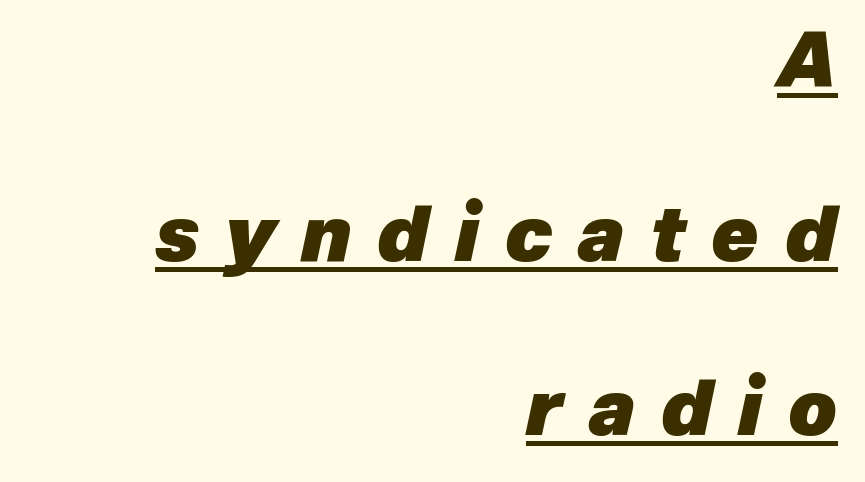
Short note: letters widely spaced. In terms of posture, this sample is oblique. Here the designer chose a conventional face with non-uniform glyph widths. Honestly, the rows look like they've been pulled way apart.
